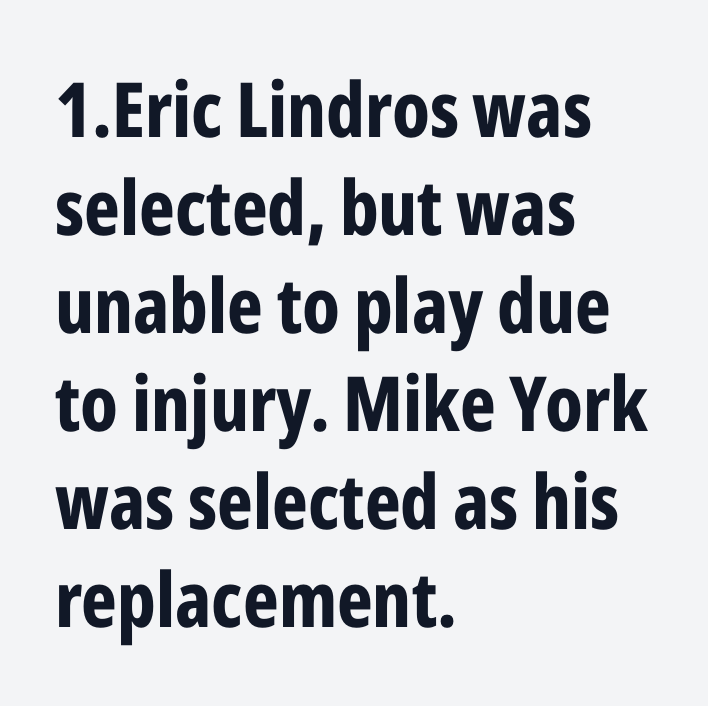
The image shows 76 px bold, condensed sans-serif type, upright; set left-aligned, normal line spacing (1.29x), normal letter spacing, not underlined; low stroke contrast and a medium x-height.
